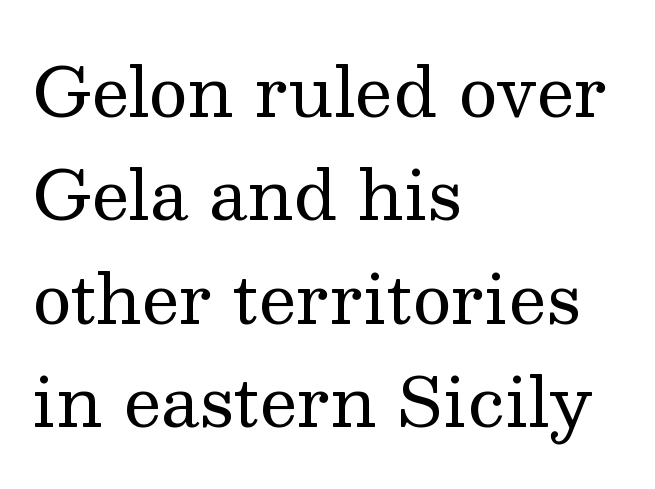
A normal amount of white space separates one row of letters from the next. Line beginnings align vertically; line endings do not. Proportional: the letters do not fall into vertical columns. This rendering leaves character spacing at its baseline value. The specimen omits any rule beneath the text block's lines.
